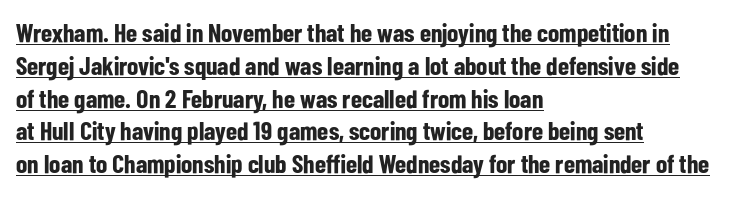
The image shows 26 px bold type, upright; set left-aligned, normal line spacing (1.26x), normal letter spacing, underlined.
